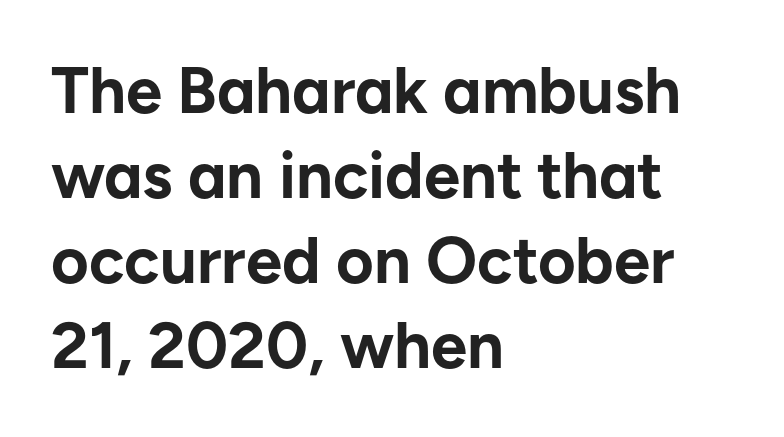
Q: Is the text bold? A: Yes.
Q: Is the text italic (slanted)? A: No, it is upright.
Q: Is the typeface a serif or a sans-serif typeface? A: Sans-serif.
Q: Is the text underlined? A: No.
Q: How is the paragraph aligned? A: Left-aligned.
Q: Is the spacing between letters normal or unusually wide? A: Normal.
Q: Is the spacing between lines tight, normal or loose? A: Normal.
Q: Width (condensed, normal, or wide)? A: Normal.
Q: Stroke contrast? A: Low.
Q: x-height? A: Medium.
Q: Monospaced? A: No.
